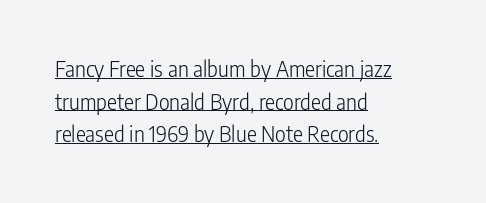
{"italic": "no", "bold": "no", "underline": "yes", "align": "left", "line_spacing": "normal", "line_spacing_ratio": 1.55, "letter_spacing": "normal", "letter_spacing_em": 0.0, "glyph_px": 21}
